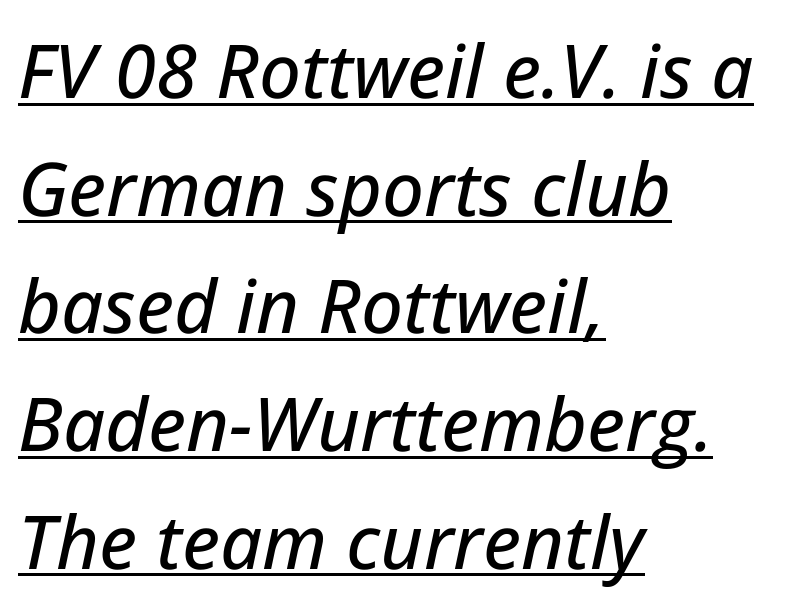
The image shows 74 px text type, italic (leaning right); set left-aligned, normal line spacing (1.59x), normal letter spacing, underlined; low stroke contrast and a medium x-height.
